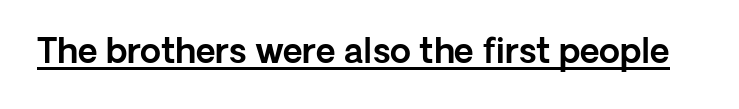
The letters stand straight up with perfectly vertical stems. Unlike a traditional serif, this face leaves its strokes unadorned. A typesetter would call this zero additional tracking. The sample's only ornament is a line tracing under the words. The face used here is proportionally spaced, like ordinary book or web type.
